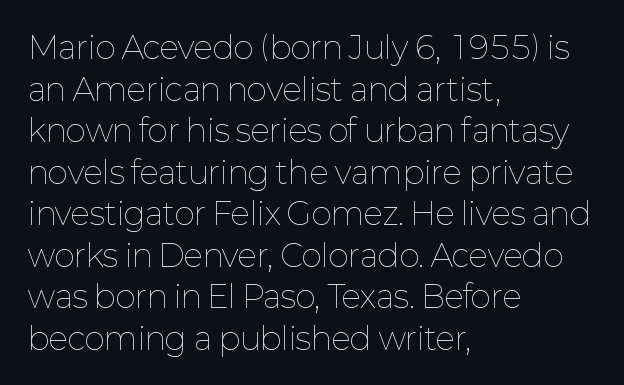
Compared with a centered layout, this one pins lines to the left instead. Here the glyphs are tracked normally, forming tight word shapes. Note the varied advance widths — an 'i' is clearly narrower than an 'm'. Nope, not italic — everything's standing straight.
